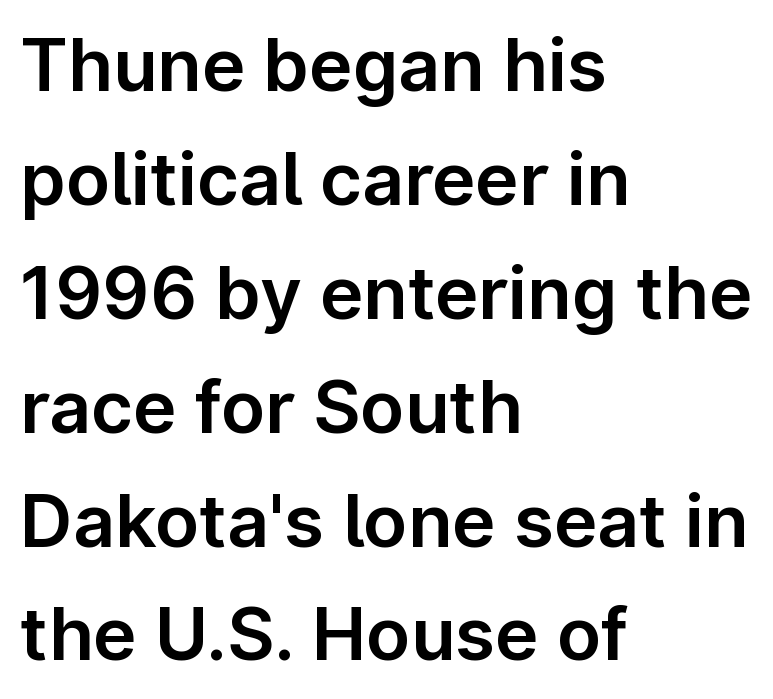
The image shows 73 px sans-serif type, upright; set left-aligned, normal line spacing (1.56x), normal letter spacing, not underlined; low stroke contrast and a medium x-height.
